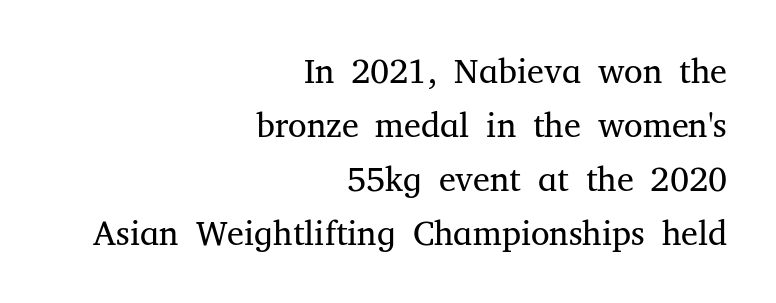
The image shows 34 px regular-weight serif type, upright; set right-aligned, normal line spacing (1.59x), normal letter spacing, not underlined; medium stroke contrast and a medium x-height.
